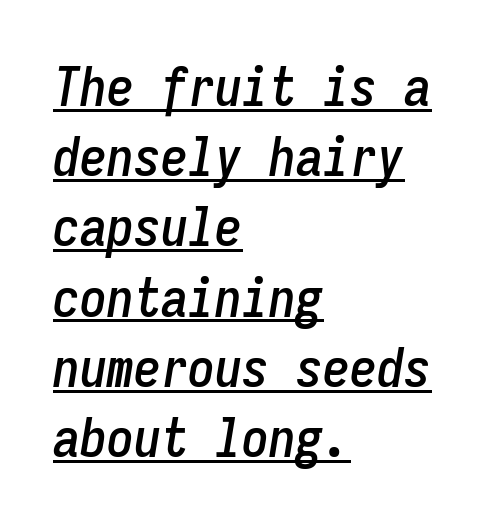
A continuous stroke trails under the words, as in a hyperlink. Visually the block forms a straight wall on the left and a jagged coastline on the right. Notice how the stems are inclined rather than vertical — that's the hallmark of italics. Think of a typewriter: that constant character pitch is what you see here.
